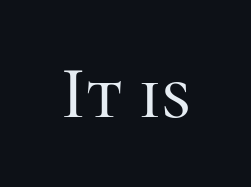
Q: Is the text italic (slanted)? A: No, it is upright.
Q: Is the typeface a serif or a sans-serif typeface? A: Serif.
Q: Is the text underlined? A: No.
Q: Is the spacing between letters normal or unusually wide? A: Normal.
Q: Width (condensed, normal, or wide)? A: Normal.
Q: Stroke contrast? A: High.
Q: x-height? A: Medium.
Q: Monospaced? A: No.
